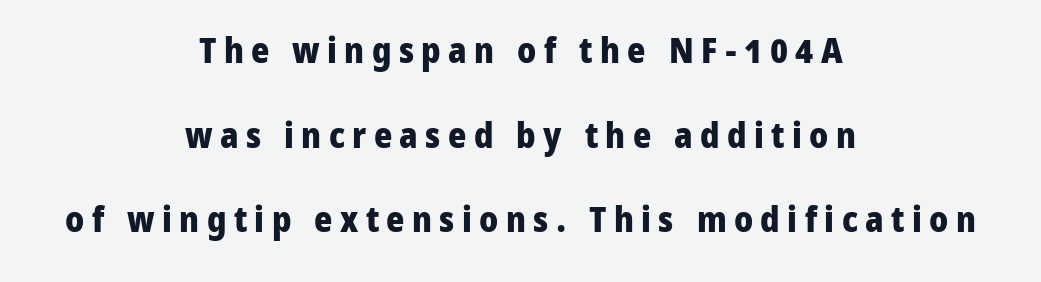
{"serif": "no", "italic": "no", "bold": "yes", "weight": "heavy", "width": "normal", "stroke_contrast": "low", "x_height": "medium", "monospaced": "no", "underline": "no", "align": "center", "line_spacing": "loose", "line_spacing_ratio": 2.42, "letter_spacing": "wide", "letter_spacing_em": 0.21, "glyph_px": 35}
